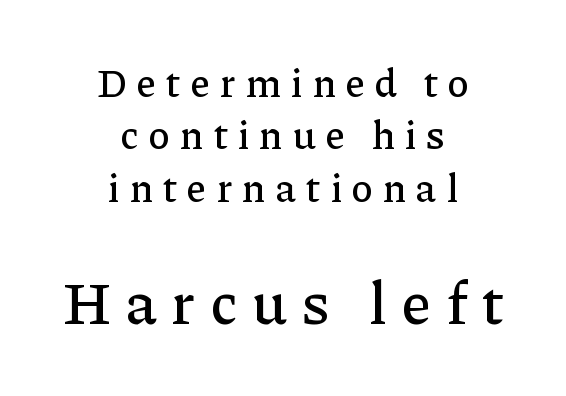
Here the glyphs are tracked loosely, breaking word shapes into spaced letters. Underlining? Definitely not there. Is this a fixed-width face? No — the glyphs have proportional, varying widths. The designer went with a serif here, giving each stem small feet. A typesetter would mark this as roman, not italic. Whoever set this made the second block the dominant, larger element.
